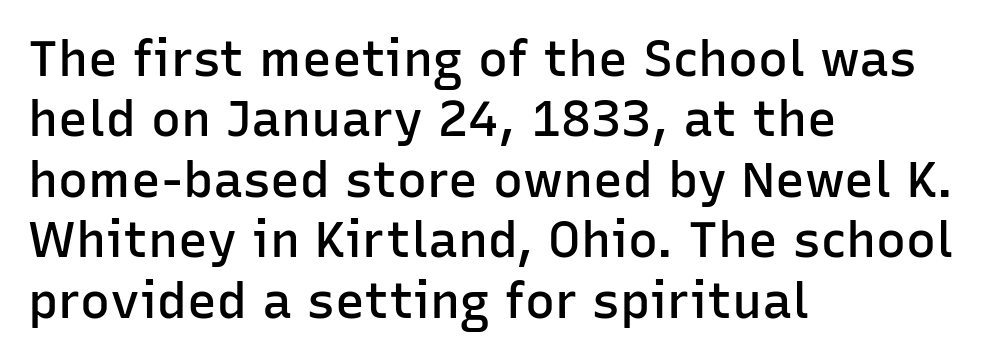
These lines were composed using upright roman letters. Each letter keeps its own natural width here, so spacing adapts to shape. This is the in-between weight designers call semibold or demi. Is the letter spacing exaggerated? No — it looks like the ordinary default. Does the copy run flush right? No — it runs flush left.
